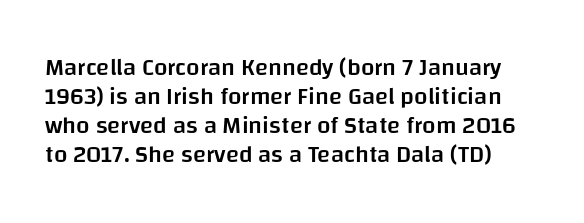
The image shows 24 px text type, upright; set line spacing 1.21x, normal letter spacing, not underlined.
